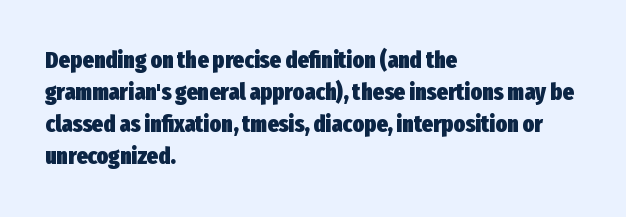
Heavy-handed strokes throughout: this text is bold. Ordinary non-slanted type is in use. The text block is weighted toward the left margin, trailing off unevenly rightward. Students, observe: this is what conventionally led text looks like. Students, note that the glyphs here touch the page at normal intervals. The words here are not underlined.
